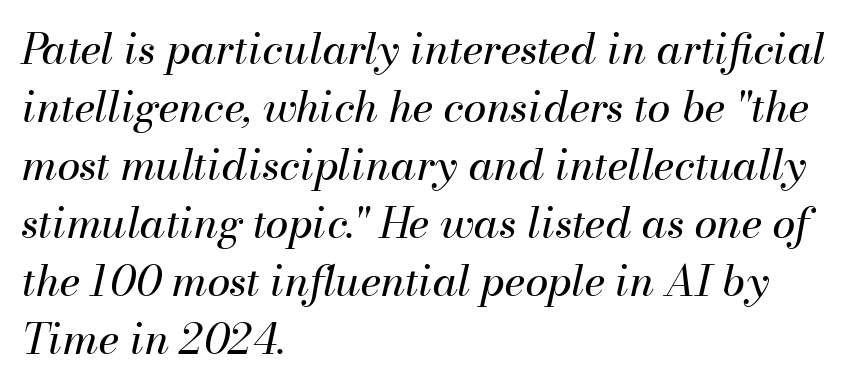
The image shows 42 px regular-weight type, italic (leaning right); set left-aligned, normal line spacing (1.38x), normal letter spacing, not underlined; medium stroke contrast and a small x-height.
